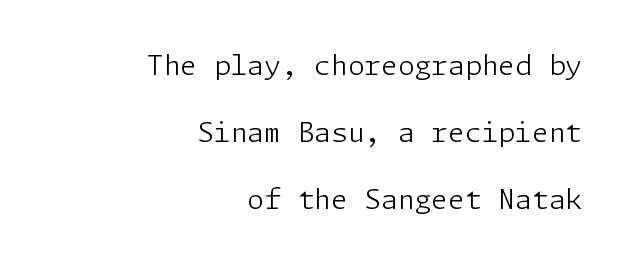
Is the block centered? No — it sits flush against the right margin. Bold? No — there's no thickening of the strokes. Airy leading. The type sits square on the baseline with zero lean. Glyph-to-glyph distance matches everyday printed text. The area under the type is left untouched.
